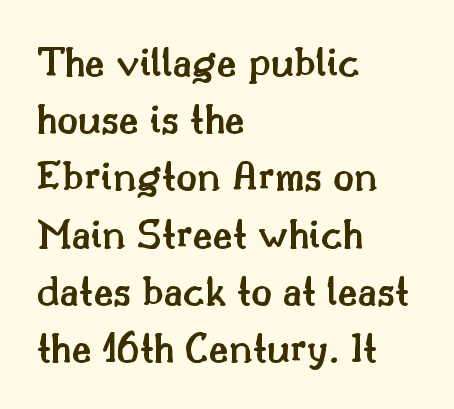
Q: Is the text bold? A: Semi-bold.
Q: Is the text italic (slanted)? A: No, it is upright.
Q: Is the typeface a serif or a sans-serif typeface? A: Serif.
Q: Is the text underlined? A: No.
Q: How is the paragraph aligned? A: Left-aligned.
Q: Is the spacing between letters normal or unusually wide? A: Normal.
Q: Is the spacing between lines tight, normal or loose? A: Normal.
Q: Width (condensed, normal, or wide)? A: Normal.
Q: Stroke contrast? A: Medium.
Q: x-height? A: Small.
Q: Monospaced? A: No.
